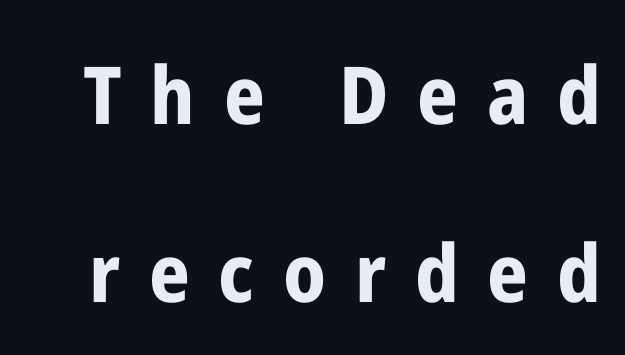
The image shows 80 px bold, condensed sans-serif type, upright; set loose line spacing (2.23x), unusually wide letter spacing (+0.36 em), not underlined; low stroke contrast and a medium x-height.
